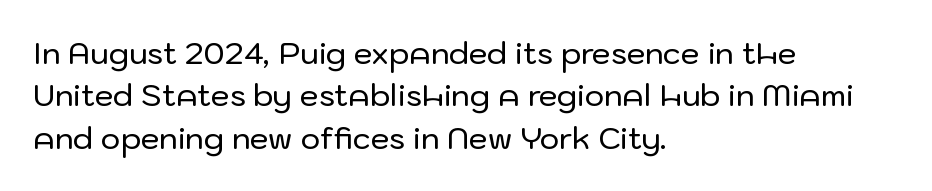
The image shows 30 px sans-serif type, upright; set left-aligned, normal line spacing (1.41x), normal letter spacing, not underlined; low stroke contrast and a medium x-height.
